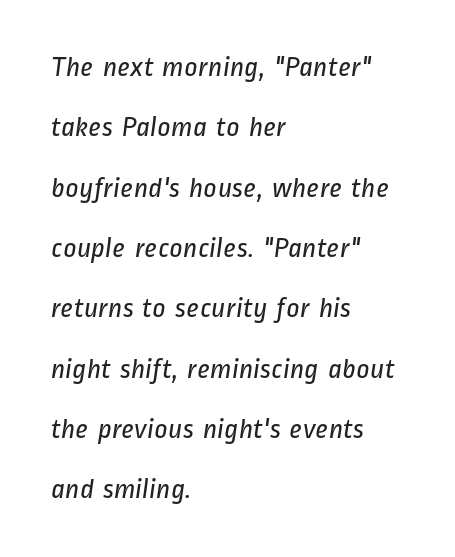
Q: Is the text bold? A: No.
Q: Is the typeface a serif or a sans-serif typeface? A: Sans-serif.
Q: Is the text underlined? A: No.
Q: How is the paragraph aligned? A: Left-aligned.
Q: Is the spacing between letters normal or unusually wide? A: Normal.
Q: Is the spacing between lines tight, normal or loose? A: Loose.
Q: Width (condensed, normal, or wide)? A: Condensed.
Q: Stroke contrast? A: Low.
Q: x-height? A: Medium.
Q: Monospaced? A: No.
